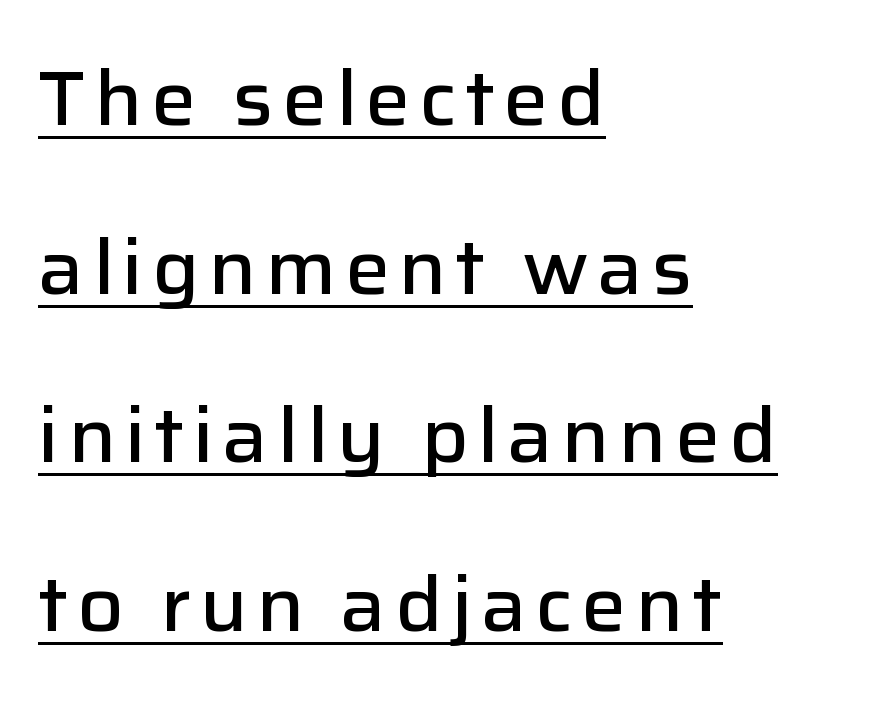
Caption: multi-line text, flush left, ragged right. Each new line begins a long way beneath the previous one. The sample has been set in demibold, a notch under bold. The rendering uses natural spacing where letterforms have individual widths. Upright lettering throughout. These lines are composed in type without serifs.
